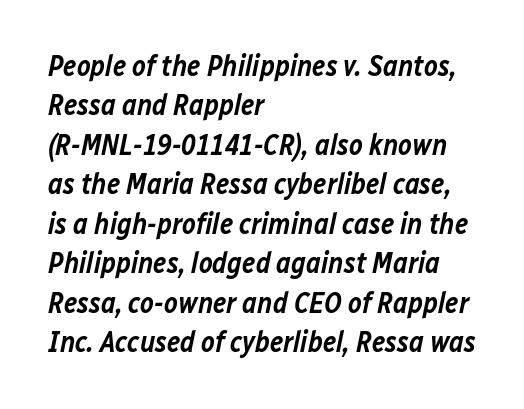
{"italic": "yes", "lean": "right", "slant_degrees": 12, "bold": "semi", "weight": "semibold", "width": "normal", "stroke_contrast": "low", "x_height": "medium", "monospaced": "no", "underline": "no", "align": "left", "line_spacing": "normal", "line_spacing_ratio": 1.36, "letter_spacing": "normal", "letter_spacing_em": 0.0, "glyph_px": 29}
